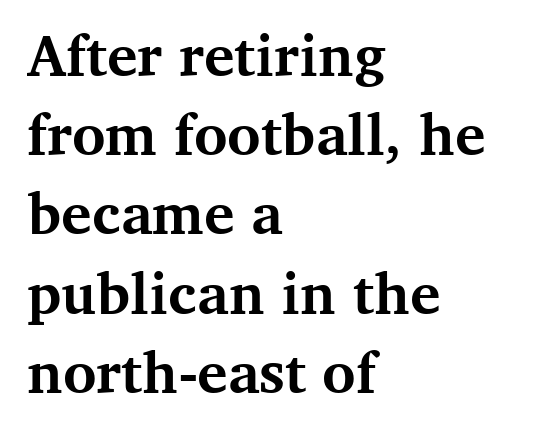
Q: Is the text bold? A: Yes.
Q: Is the text italic (slanted)? A: No, it is upright.
Q: Is the typeface a serif or a sans-serif typeface? A: Serif.
Q: Is the text underlined? A: No.
Q: How is the paragraph aligned? A: Left-aligned.
Q: Is the spacing between letters normal or unusually wide? A: Normal.
Q: Is the spacing between lines tight, normal or loose? A: Normal.
Q: Width (condensed, normal, or wide)? A: Normal.
Q: Stroke contrast? A: Medium.
Q: x-height? A: Medium.
Q: Monospaced? A: No.
